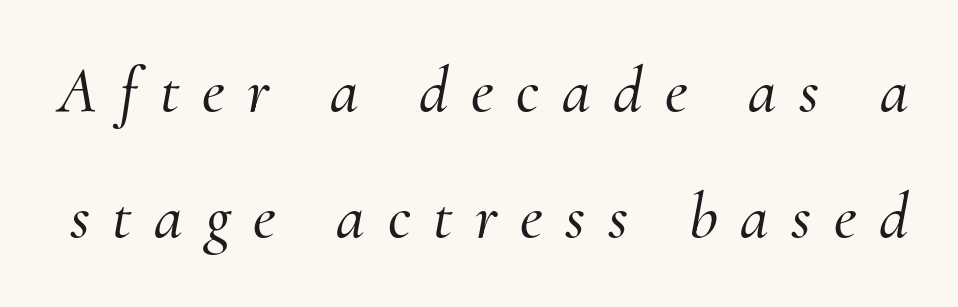
The image shows 65 px serif type, italic (leaning right); set loose line spacing (1.94x), unusually wide letter spacing (+0.35 em), not underlined; medium stroke contrast and a small x-height.
